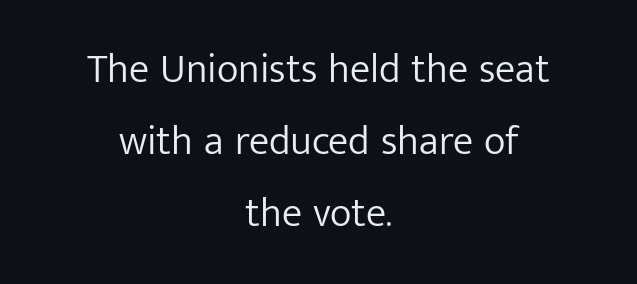
Q: Is the text bold? A: No.
Q: Is the text italic (slanted)? A: No, it is upright.
Q: Is the typeface a serif or a sans-serif typeface? A: Sans-serif.
Q: Is the text underlined? A: No.
Q: How is the paragraph aligned? A: Centered.
Q: Is the spacing between letters normal or unusually wide? A: Normal.
Q: Width (condensed, normal, or wide)? A: Normal.
Q: Stroke contrast? A: Low.
Q: x-height? A: Medium.
Q: Monospaced? A: No.
